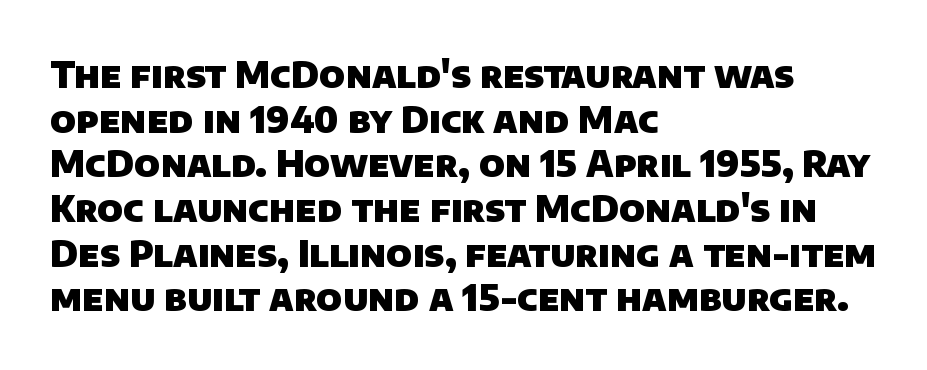
Does the type have serifs? No, each stem ends abruptly. The specimen omits any rule beneath the text block's lines. Line starts are locked; line ends wander. Tracking here is standard; glyphs follow each other at the usual distance.
